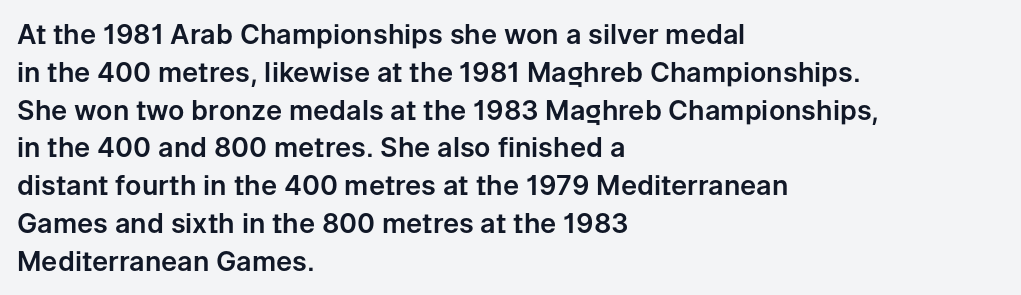
Q: Is the text italic (slanted)? A: No, it is upright.
Q: Is the text underlined? A: No.
Q: How is the paragraph aligned? A: Left-aligned.
Q: Is the spacing between letters normal or unusually wide? A: Normal.
Q: Is the spacing between lines tight, normal or loose? A: Normal.
